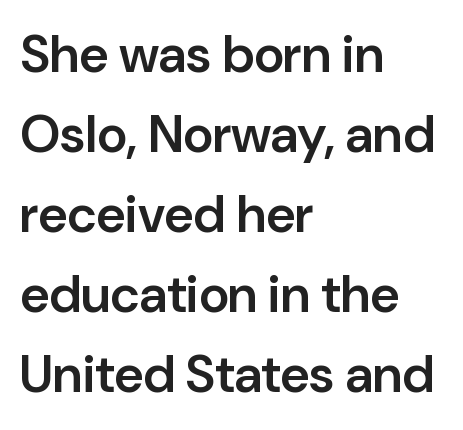
Q: Is the text bold? A: Semi-bold.
Q: Is the text italic (slanted)? A: No, it is upright.
Q: Is the typeface a serif or a sans-serif typeface? A: Sans-serif.
Q: Is the text underlined? A: No.
Q: How is the paragraph aligned? A: Left-aligned.
Q: Is the spacing between letters normal or unusually wide? A: Normal.
Q: Is the spacing between lines tight, normal or loose? A: Normal.
Q: Width (condensed, normal, or wide)? A: Normal.
Q: Stroke contrast? A: Low.
Q: x-height? A: Medium.
Q: Monospaced? A: No.
